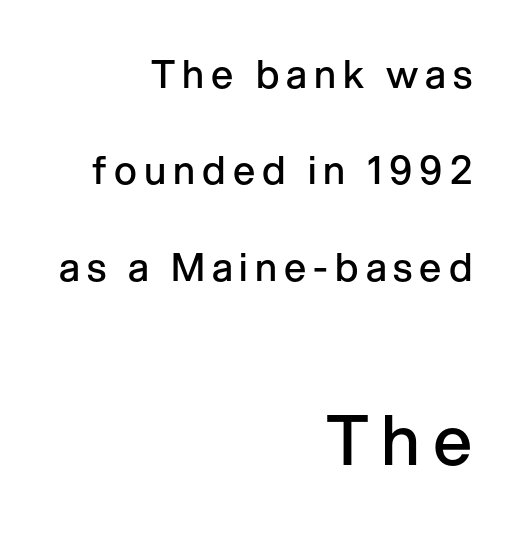
When letters stand straight like this, we call the style roman or upright. Does the copy run flush right? Yes — the right margin is perfectly even. Look at the bottom of the vertical strokes: they stop flat, with no serifs. The strokes are fattened partway — semibold, not bold. A great deal of white space separates one row of letters from the next. The more generous point size was reserved for the lower chunk.
